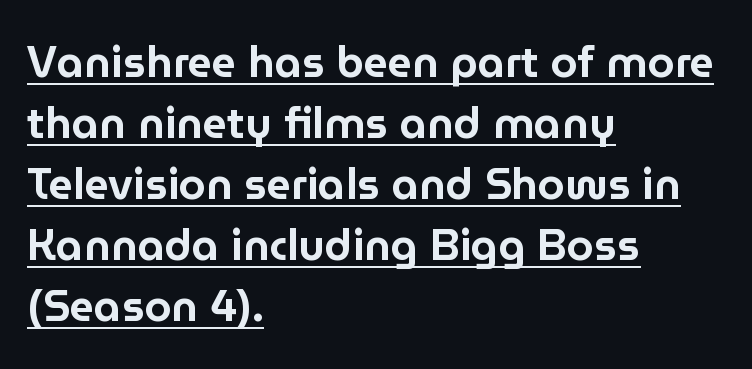
Q: Is the text italic (slanted)? A: No, it is upright.
Q: Is the typeface a serif or a sans-serif typeface? A: Sans-serif.
Q: Is the text underlined? A: Yes.
Q: How is the paragraph aligned? A: Left-aligned.
Q: Is the spacing between letters normal or unusually wide? A: Normal.
Q: Is the spacing between lines tight, normal or loose? A: Normal.
Q: Width (condensed, normal, or wide)? A: Normal.
Q: Stroke contrast? A: Low.
Q: x-height? A: Medium.
Q: Monospaced? A: No.
